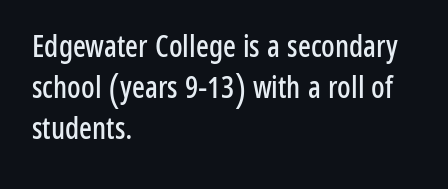
The image shows 30 px condensed sans-serif type, upright; set left-aligned, normal line spacing (1.37x), normal letter spacing, not underlined; low stroke contrast and a medium x-height.
